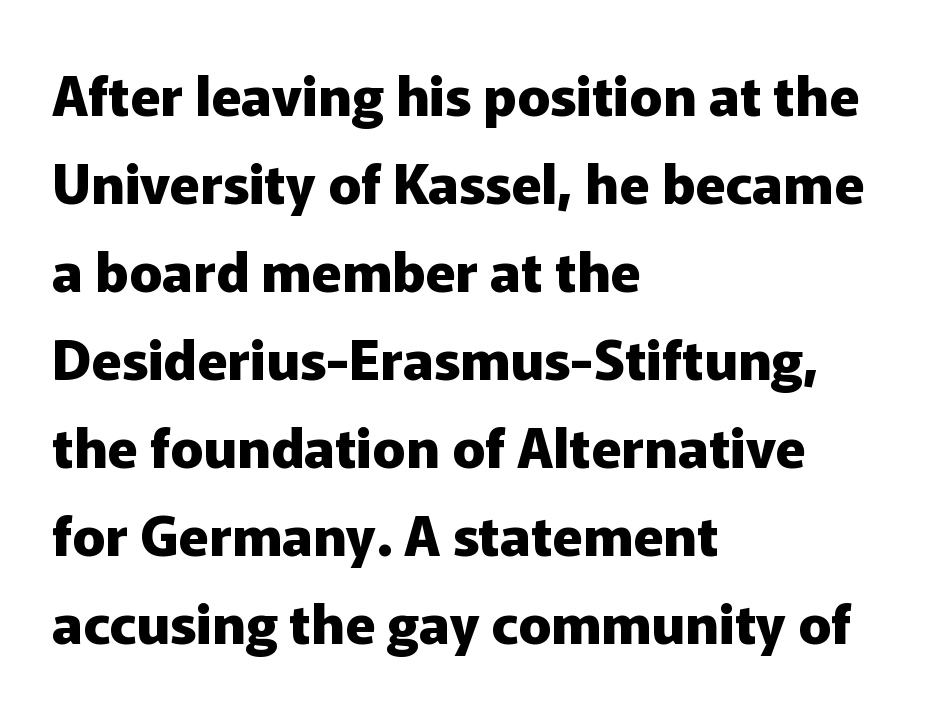
The image shows 55 px heavy sans-serif type, upright; set left-aligned, normal line spacing (1.6x), normal letter spacing, not underlined; low stroke contrast and a medium x-height.
